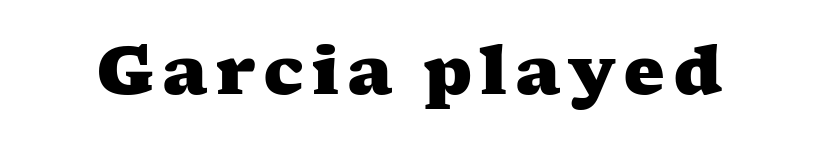
The image shows 66 px heavy, wide serif type; set not underlined; medium stroke contrast and a medium x-height.
